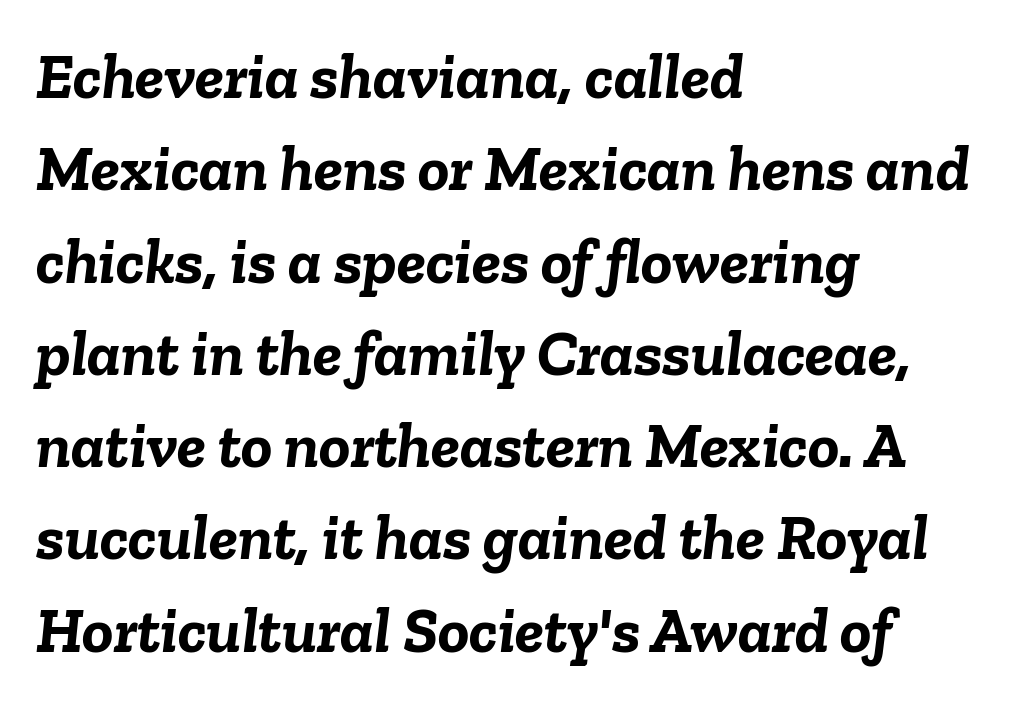
The image shows 65 px semibold type, italic (leaning right); set left-aligned, normal line spacing (1.42x), normal letter spacing, not underlined; low stroke contrast and a medium x-height.
